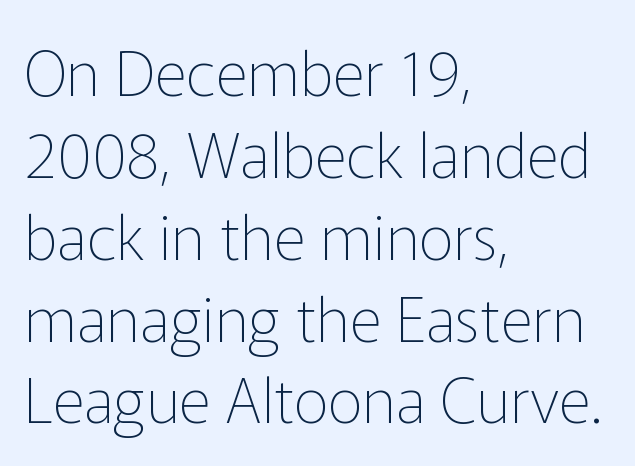
No letter is thick-stroked: the sample isn't bold. Here the designer chose a conventional face with non-uniform glyph widths. Inter-character spacing is left at the font's built-in metrics. Where is the straight margin? On the left.
